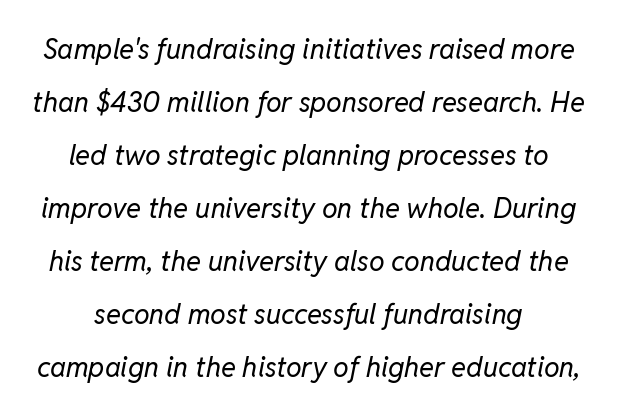
The whole block is typeset with a tilt. Heft: none added — not bold. The face used here is rendered with its standard letterfit. Note the varied advance widths — an 'i' is clearly narrower than an 'm'.
